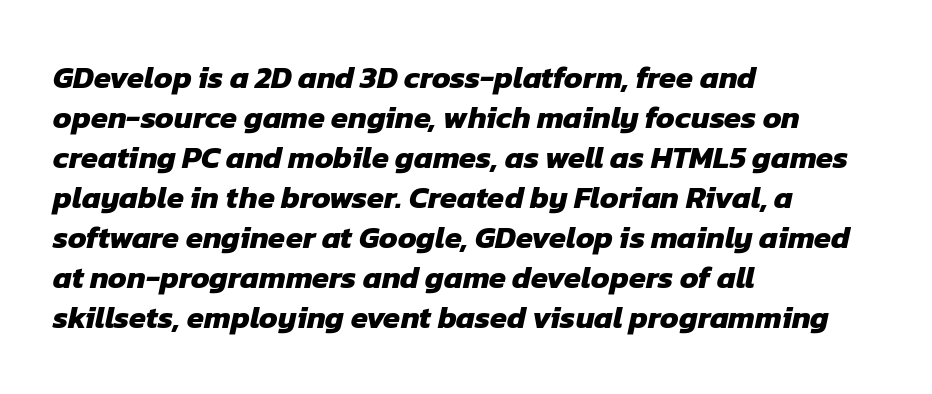
Q: Is the text bold? A: Yes.
Q: Is the typeface a serif or a sans-serif typeface? A: Sans-serif.
Q: Is the text underlined? A: No.
Q: How is the paragraph aligned? A: Left-aligned.
Q: Is the spacing between letters normal or unusually wide? A: Normal.
Q: Is the spacing between lines tight, normal or loose? A: Normal.
Q: Width (condensed, normal, or wide)? A: Normal.
Q: Stroke contrast? A: Low.
Q: x-height? A: Medium.
Q: Monospaced? A: No.
